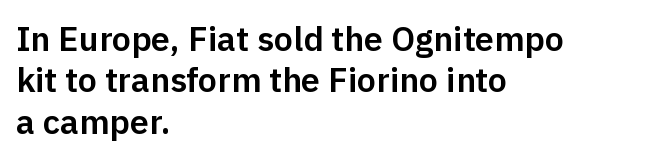
The image shows 34 px sans-serif type, upright; set left-aligned, line spacing 1.22x, normal letter spacing, not underlined; low stroke contrast and a medium x-height.
